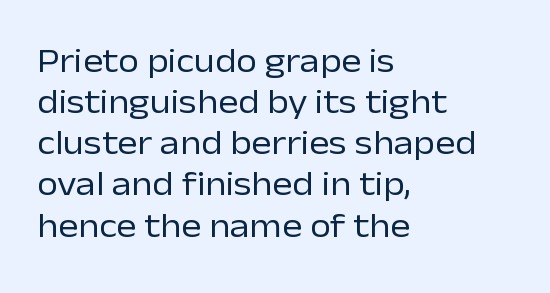
{"serif": "no", "italic": "no", "bold": "no", "weight": "regular", "width": "normal", "stroke_contrast": "low", "x_height": "medium", "monospaced": "no", "underline": "no", "align": "left", "line_spacing_ratio": 1.21, "letter_spacing": "normal", "letter_spacing_em": 0.0, "glyph_px": 34}
